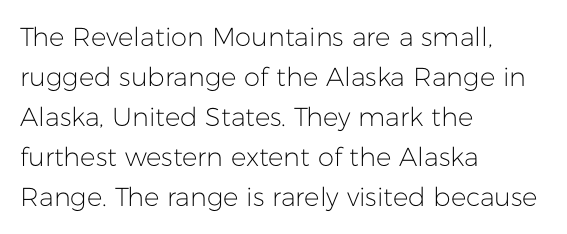
Q: Is the text bold? A: No.
Q: Is the text italic (slanted)? A: No, it is upright.
Q: Is the text underlined? A: No.
Q: How is the paragraph aligned? A: Left-aligned.
Q: Is the spacing between letters normal or unusually wide? A: Normal.
Q: Is the spacing between lines tight, normal or loose? A: Normal.
